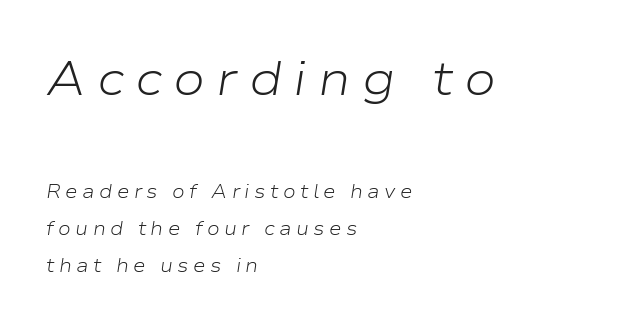
Each word looks stretched out because of the extra space between its letters. The designer gave the opening block more size than the closing block. Caption: face not bold, strokes unweighted. Slanted lettering throughout. Character widths vary here, with narrow letters taking less room than wide ones.
